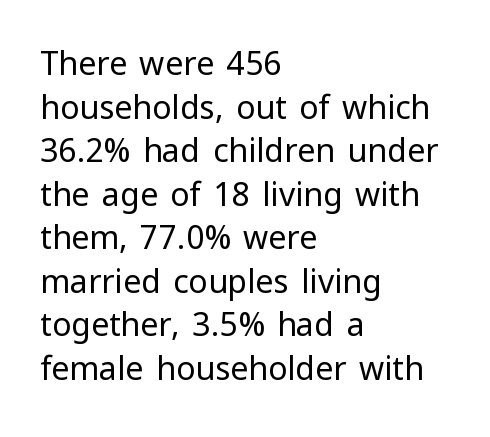
The image shows 32 px regular-weight sans-serif type, upright; set left-aligned, normal line spacing (1.36x), normal letter spacing, not underlined; low stroke contrast and a medium x-height.
